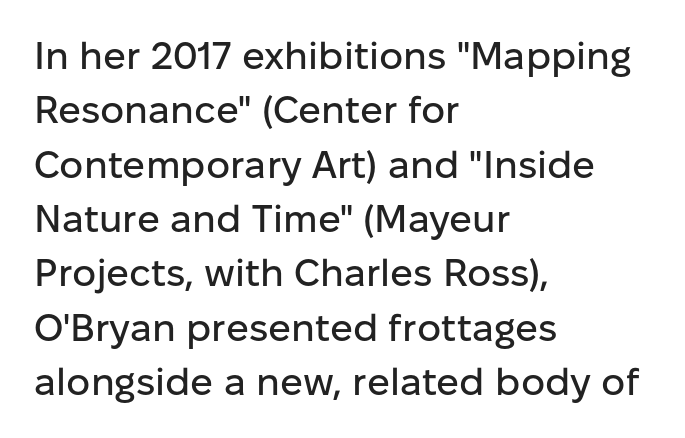
{"serif": "no", "italic": "no", "width": "normal", "stroke_contrast": "low", "x_height": "medium", "monospaced": "no", "underline": "no", "align": "left", "line_spacing": "normal", "line_spacing_ratio": 1.43, "letter_spacing": "normal", "letter_spacing_em": 0.0, "glyph_px": 38}
